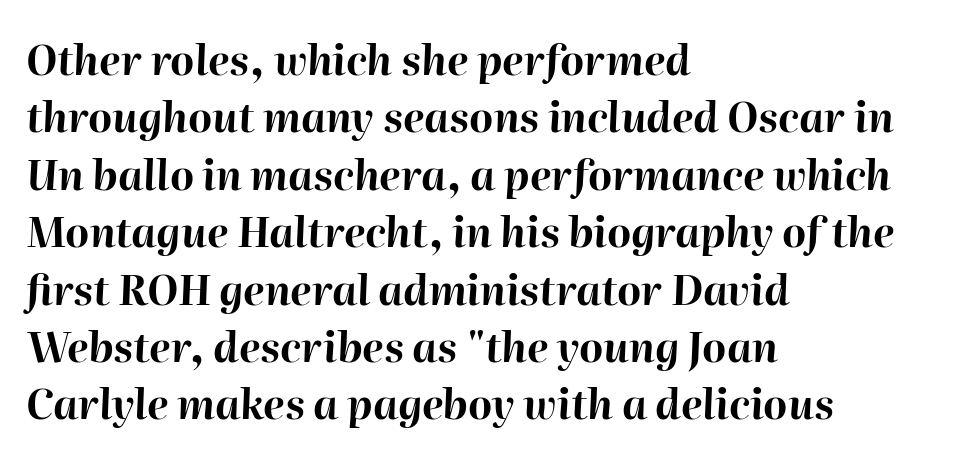
The image shows 41 px bold type, italic (leaning right); set left-aligned, normal line spacing (1.4x), normal letter spacing, not underlined; high stroke contrast and a medium x-height.
